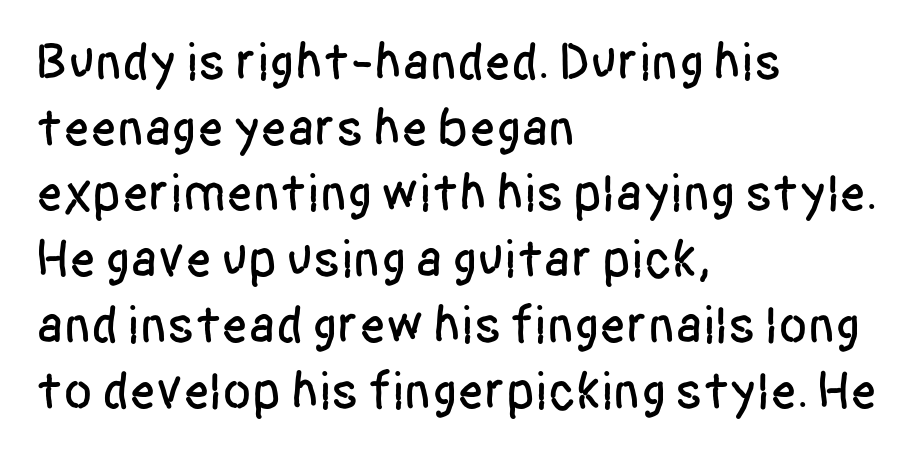
The image shows 53 px condensed sans-serif type, upright; set left-aligned, line spacing 1.24x, normal letter spacing, not underlined; low stroke contrast and a large x-height.
